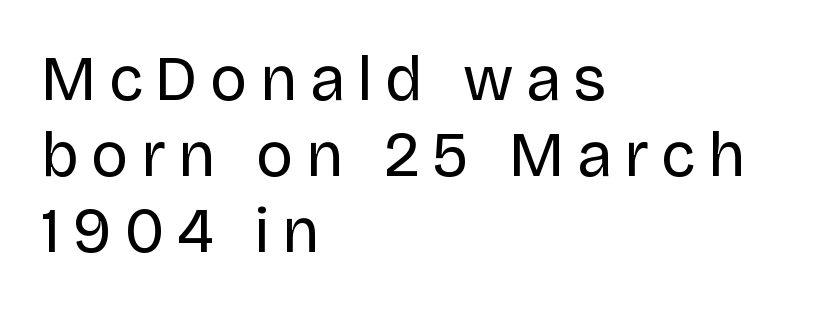
The image shows 63 px regular-weight sans-serif type, upright; set left-aligned, line spacing 1.21x, unusually wide letter spacing (+0.2 em), not underlined; low stroke contrast and a large x-height.
